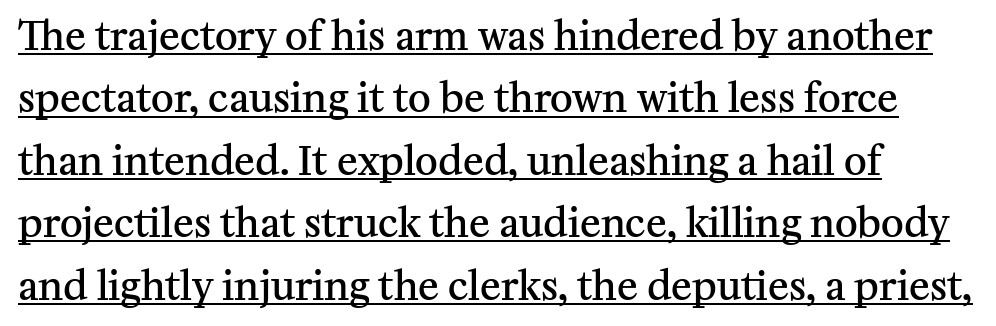
{"serif": "yes", "italic": "no", "bold": "semi", "weight": "semibold", "width": "normal", "stroke_contrast": "medium", "x_height": "medium", "monospaced": "no", "underline": "yes", "align": "left", "line_spacing": "normal", "line_spacing_ratio": 1.6, "letter_spacing": "normal", "letter_spacing_em": 0.0, "glyph_px": 39}
